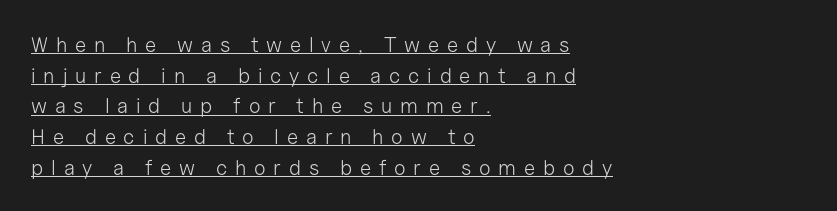
{"italic": "no", "bold": "no", "underline": "yes", "align": "left", "line_spacing": "normal", "line_spacing_ratio": 1.46, "letter_spacing": "wide", "letter_spacing_em": 0.37, "glyph_px": 21}
